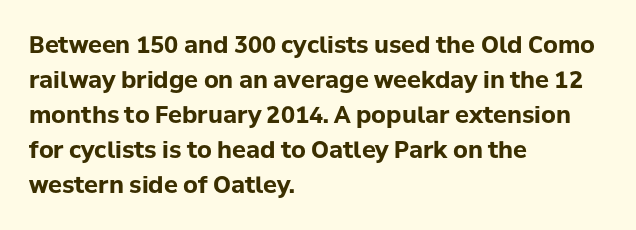
A normal amount of white space separates one row of letters from the next. The lines in this sample share a left origin and differ only in where they stop. Characters follow at the spacing the type designer built in. In terms of weight, the rendering is a true, heavy bold.
